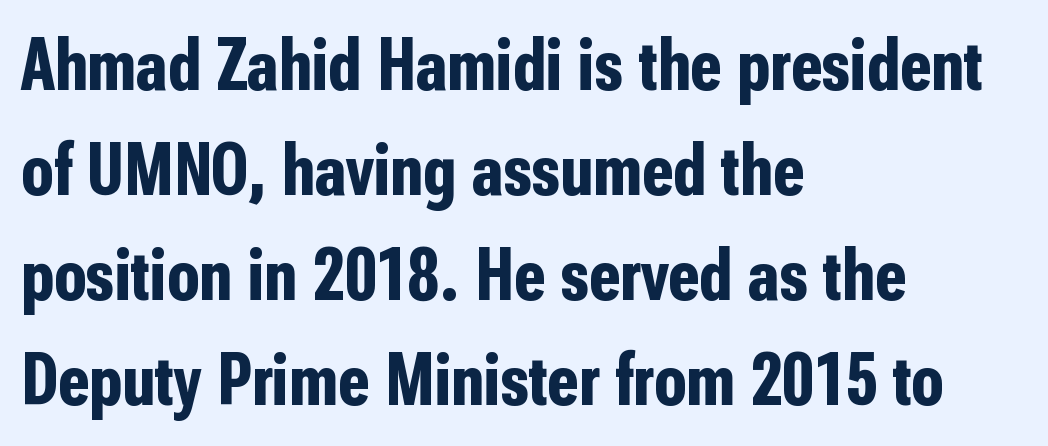
{"serif": "no", "italic": "no", "bold": "yes", "weight": "bold", "width": "condensed", "stroke_contrast": "low", "x_height": "medium", "monospaced": "no", "underline": "no", "align": "left", "line_spacing": "normal", "line_spacing_ratio": 1.42, "letter_spacing": "normal", "letter_spacing_em": 0.0, "glyph_px": 74}
